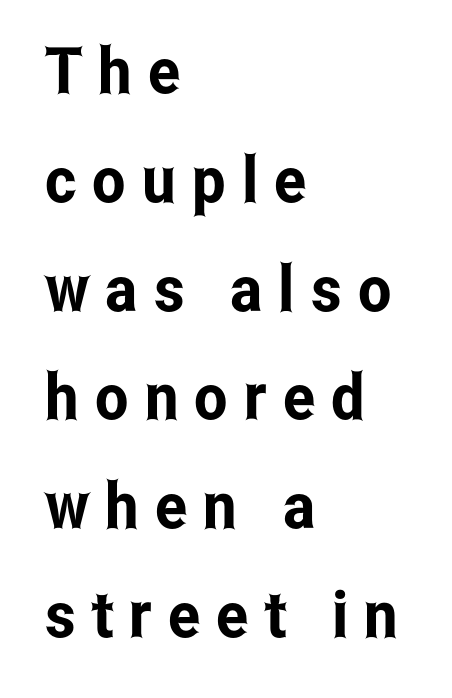
{"serif": "no", "italic": "no", "width": "condensed", "stroke_contrast": "low", "x_height": "medium", "monospaced": "no", "underline": "no", "align": "left", "line_spacing": "normal", "line_spacing_ratio": 1.7, "letter_spacing": "wide", "letter_spacing_em": 0.25, "glyph_px": 64}
